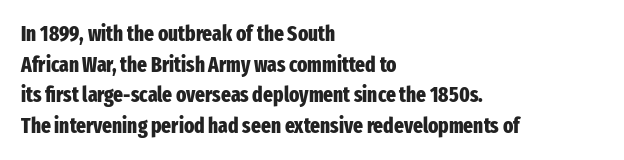
{"italic": "no", "bold": "yes", "underline": "no", "align": "left", "line_spacing": "normal", "line_spacing_ratio": 1.46, "letter_spacing": "normal", "letter_spacing_em": 0.0, "glyph_px": 21}
